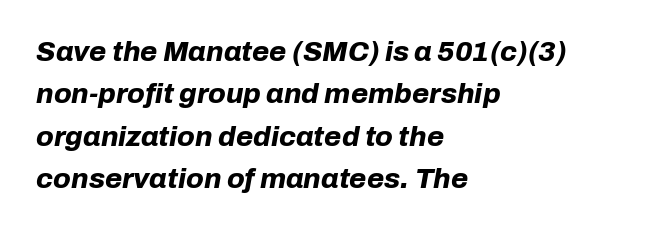
The foot of each line stays bare and open. Each line starts at the same left margin while the right side varies. Looks like regular typesetting: each glyph gets only the width it needs. Plenty of ink on the page — the face is bold.
